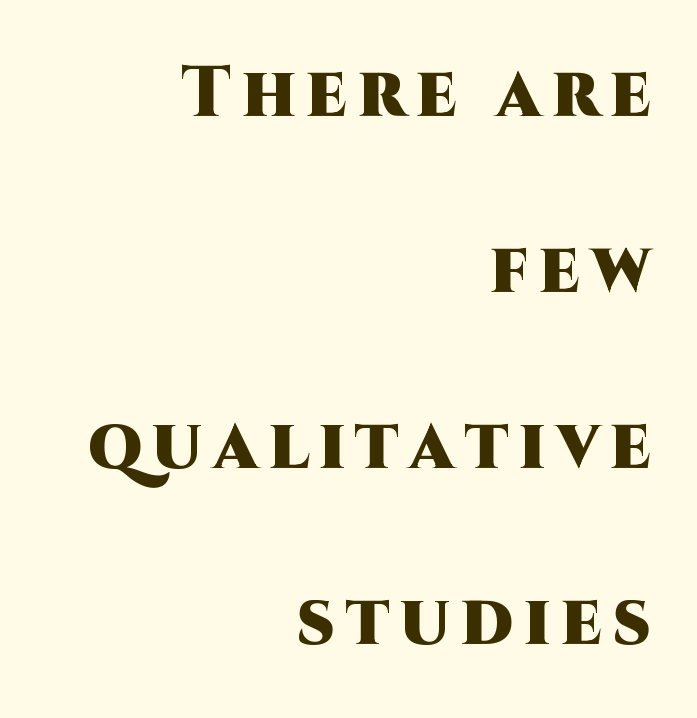
The image shows 71 px heavy sans-serif type, upright; set right-aligned, loose line spacing (2.48x), not underlined; high stroke contrast and a large x-height.
